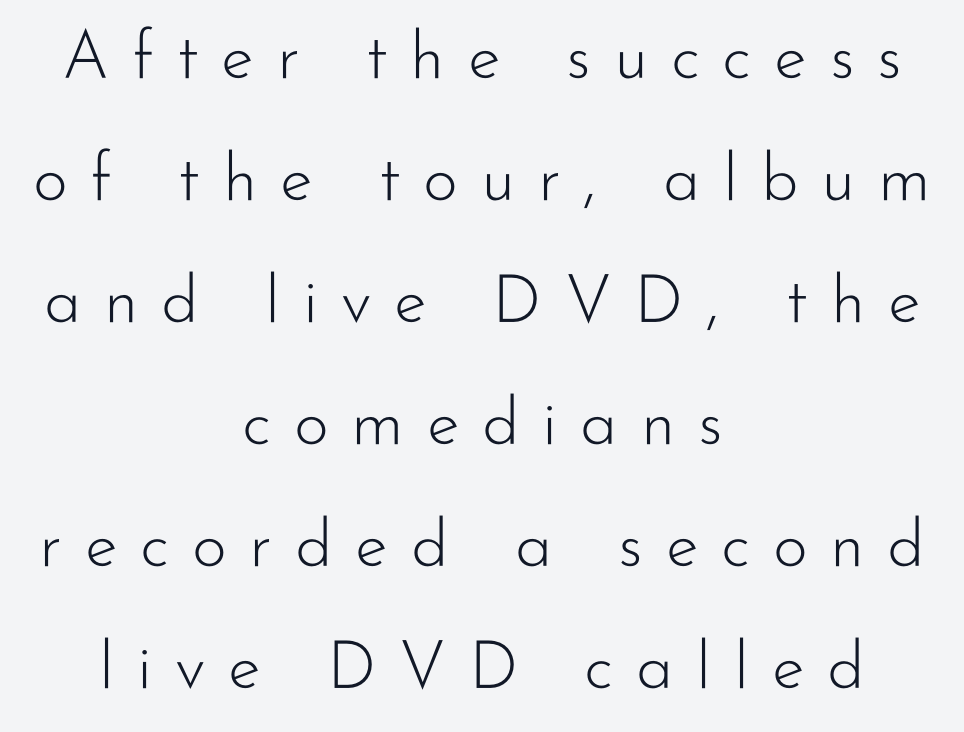
Every row of glyphs is offset so its center matches the block's center. The font sits on the lighter half of the weight spectrum, regular included. A bare baseline throughout the passage. This is the regular roman posture of the typeface. There is plenty of visible air inserted between adjacent glyphs.
